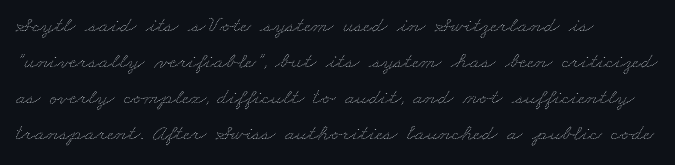
Q: Is the text bold? A: No.
Q: Is the text underlined? A: No.
Q: How is the paragraph aligned? A: Left-aligned.
Q: Is the spacing between letters normal or unusually wide? A: Normal.
Q: Is the spacing between lines tight, normal or loose? A: Normal.
